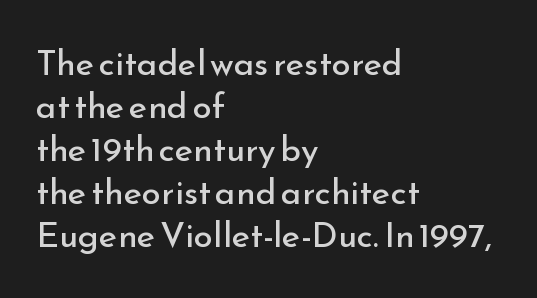
Q: Is the text bold? A: No.
Q: Is the text italic (slanted)? A: No, it is upright.
Q: Is the typeface a serif or a sans-serif typeface? A: Sans-serif.
Q: Is the text underlined? A: No.
Q: How is the paragraph aligned? A: Left-aligned.
Q: Is the spacing between letters normal or unusually wide? A: Normal.
Q: Width (condensed, normal, or wide)? A: Normal.
Q: Stroke contrast? A: Low.
Q: x-height? A: Small.
Q: Monospaced? A: No.
